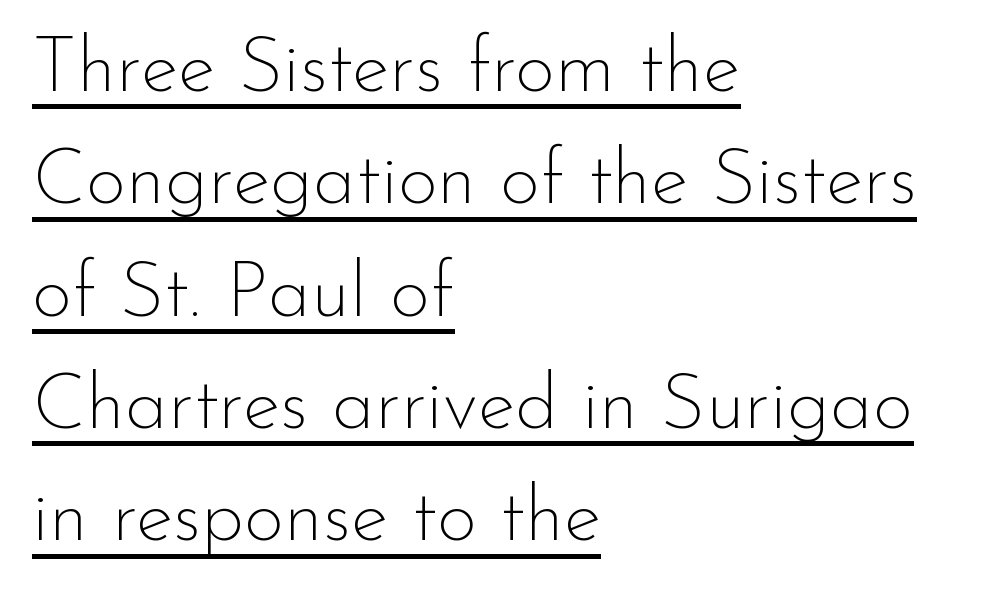
What stands out about the letter spacing? Nothing — it is the standard amount. Normally led — the rows are evenly, conventionally spaced. The axis of the letterforms is exactly vertical. Ink coverage per letter is moderate at most. In CSS terms this would be text-align: left.
